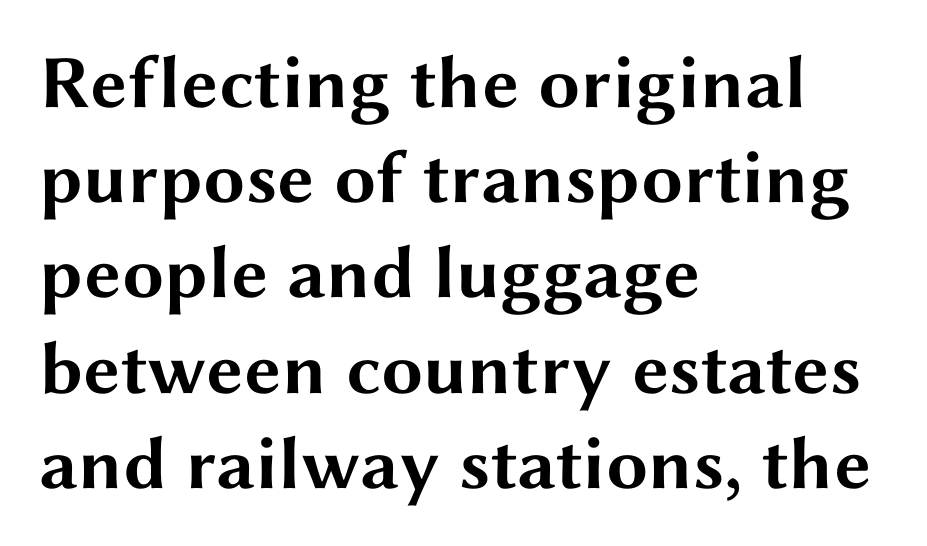
Q: Is the text bold? A: Yes.
Q: Is the text italic (slanted)? A: No, it is upright.
Q: Is the typeface a serif or a sans-serif typeface? A: Sans-serif.
Q: Is the text underlined? A: No.
Q: How is the paragraph aligned? A: Left-aligned.
Q: Is the spacing between letters normal or unusually wide? A: Normal.
Q: Is the spacing between lines tight, normal or loose? A: Normal.
Q: Width (condensed, normal, or wide)? A: Wide.
Q: Stroke contrast? A: Medium.
Q: x-height? A: Medium.
Q: Monospaced? A: No.
